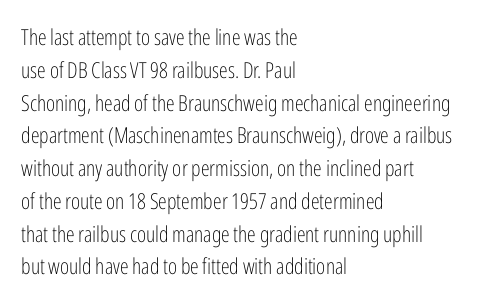
The image shows 22 px text type, upright; set left-aligned, normal line spacing (1.49x), normal letter spacing, not underlined.
